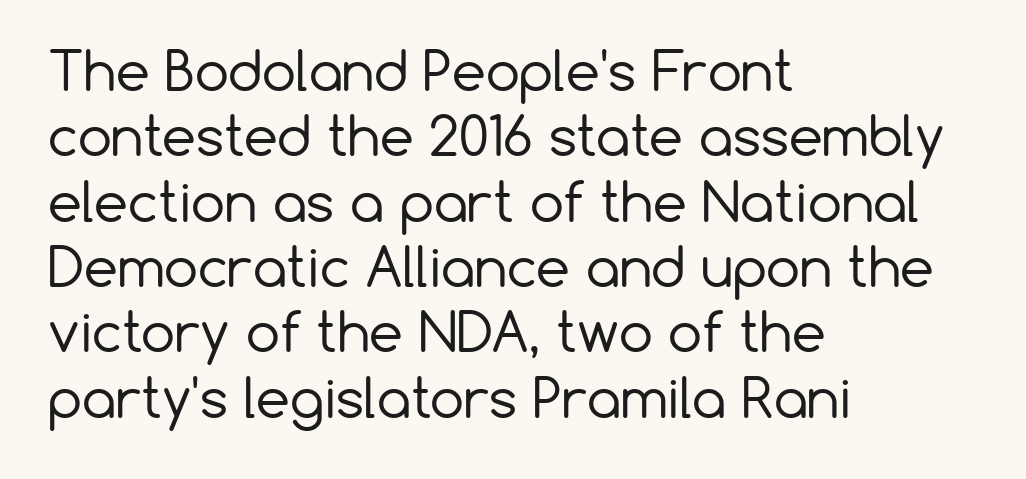
Proportional: the letters do not fall into vertical columns. Line beginnings align vertically; line endings do not. Tracking here is standard; glyphs follow each other at the usual distance. Italic? Not at all — the glyphs are vertical. Compared with a typical body face, this is equally light or lighter still.
